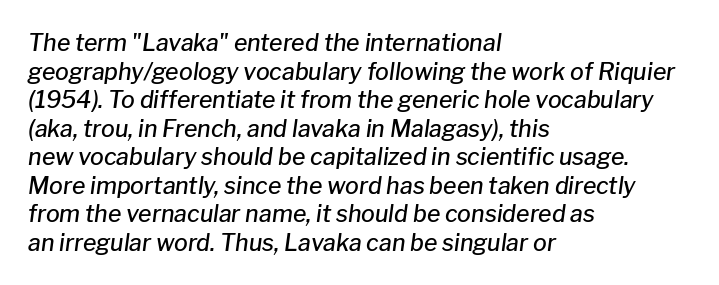
The image shows 23 px text type, italic (leaning right); set left-aligned, line spacing 1.24x, normal letter spacing, not underlined.
